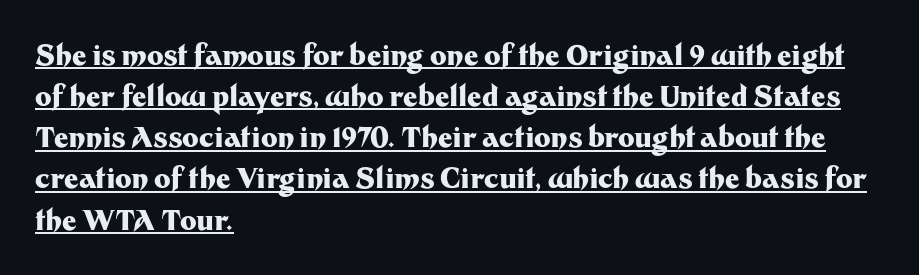
The image shows 28 px heavy sans-serif type, upright; set left-aligned, normal line spacing (1.47x), normal letter spacing, underlined; medium stroke contrast and a medium x-height.
